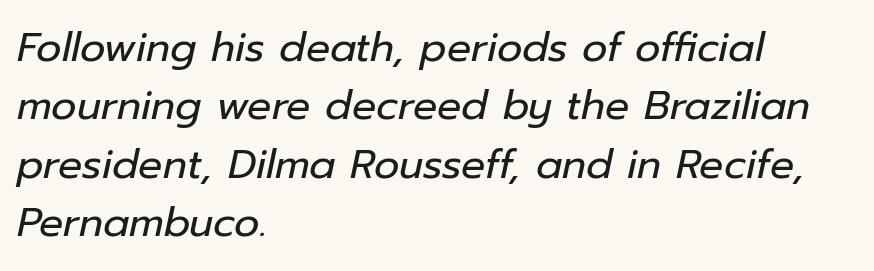
Posture: slanted. One glance says typical: line gaps are just what's usual. The cut favours lightness, reaching ordinary text weight at its darkest. The letters advance in unequal steps, a hallmark of proportional type. All the whitespace from short lines collects on the right.
